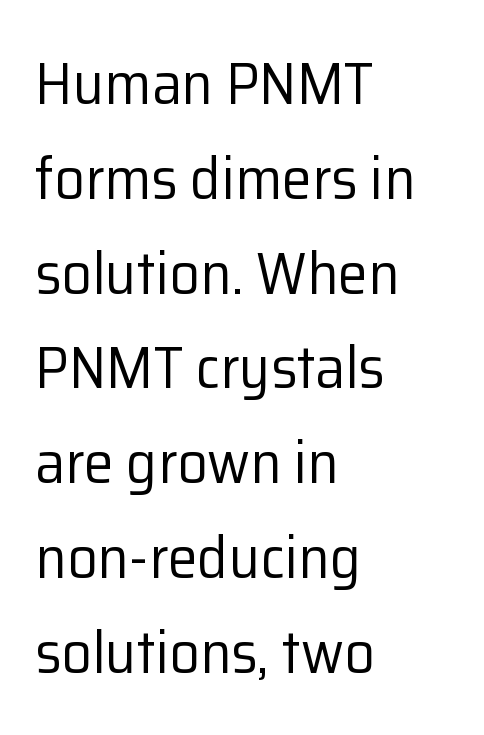
Q: Is the text bold? A: No.
Q: Is the text italic (slanted)? A: No, it is upright.
Q: Is the typeface a serif or a sans-serif typeface? A: Sans-serif.
Q: Is the text underlined? A: No.
Q: How is the paragraph aligned? A: Left-aligned.
Q: Is the spacing between letters normal or unusually wide? A: Normal.
Q: Is the spacing between lines tight, normal or loose? A: Normal.
Q: Width (condensed, normal, or wide)? A: Normal.
Q: Stroke contrast? A: Low.
Q: x-height? A: Medium.
Q: Monospaced? A: No.
